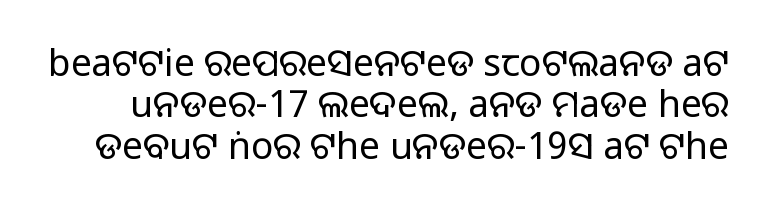
The image shows 37 px regular-weight sans-serif type, upright; set tight line spacing (1.12x), normal letter spacing, not underlined; low stroke contrast and a large x-height.
